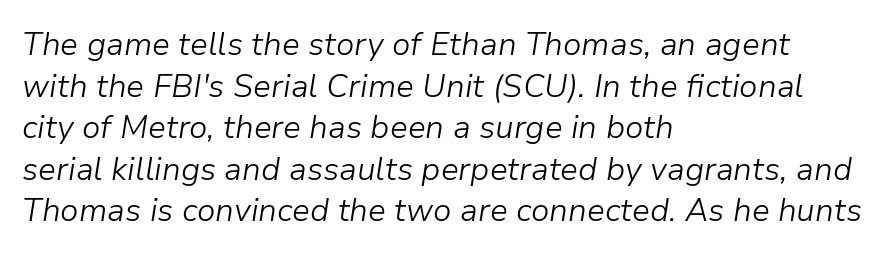
{"italic": "yes", "lean": "right", "slant_degrees": 9, "bold": "no", "weight": "light", "width": "normal", "stroke_contrast": "low", "x_height": "medium", "monospaced": "no", "underline": "no", "align": "left", "line_spacing": "normal", "line_spacing_ratio": 1.3, "letter_spacing": "normal", "letter_spacing_em": 0.0, "glyph_px": 32}
